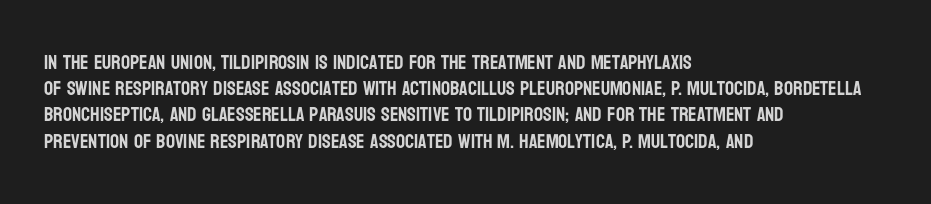
The image shows 20 px text type, upright; set left-aligned, normal line spacing (1.31x), normal letter spacing, not underlined.
